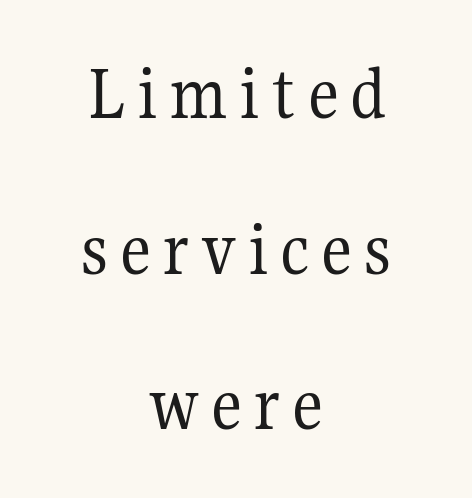
Q: Is the text bold? A: No.
Q: Is the text italic (slanted)? A: No, it is upright.
Q: Is the typeface a serif or a sans-serif typeface? A: Serif.
Q: Is the text underlined? A: No.
Q: How is the paragraph aligned? A: Centered.
Q: Is the spacing between lines tight, normal or loose? A: Loose.
Q: Width (condensed, normal, or wide)? A: Normal.
Q: Stroke contrast? A: Medium.
Q: x-height? A: Medium.
Q: Monospaced? A: No.
